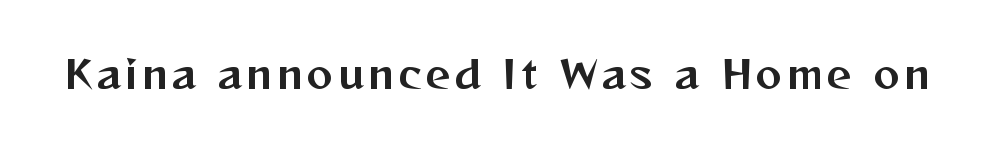
{"serif": "no", "italic": "no", "width": "normal", "stroke_contrast": "medium", "x_height": "medium", "monospaced": "no", "underline": "no", "glyph_px": 39}
